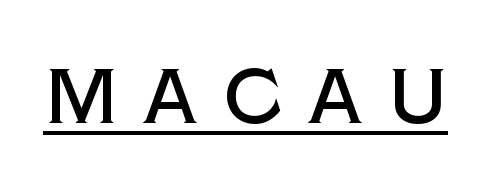
The image shows 77 px sans-serif type, upright; set unusually wide letter spacing (+0.33 em), underlined; a large x-height.
